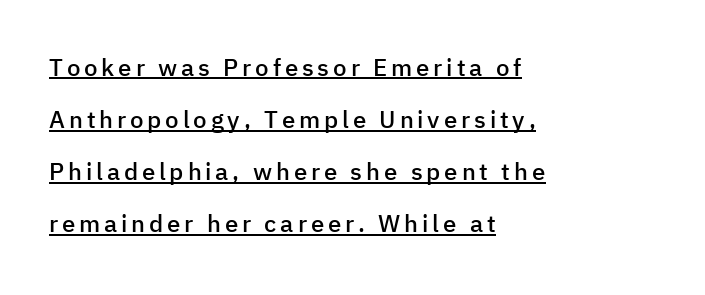
Rendered with straight, roman letterforms. Caption: lettering with a line underneath. Does the copy run flush right? No — it runs flush left. A bit beefed up — I'd call it semibold rather than bold. Line spacing here is loose.
